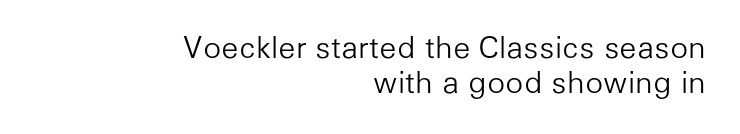
You can tell it's not italic because the verticals are truly vertical. Letter spacing: default. No chunkiness to these letters — they're not bold. The space beneath each line is pristine and unruled. Classification — sans serif. The passage shown is typed in a proportional face where columns would drift.
